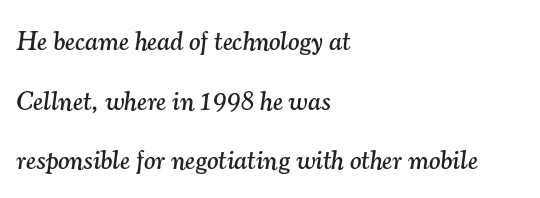
Q: Is the text italic (slanted)? A: Yes, it leans right by about 7 degrees.
Q: Is the text underlined? A: No.
Q: How is the paragraph aligned? A: Left-aligned.
Q: Is the spacing between letters normal or unusually wide? A: Normal.
Q: Is the spacing between lines tight, normal or loose? A: Loose.
